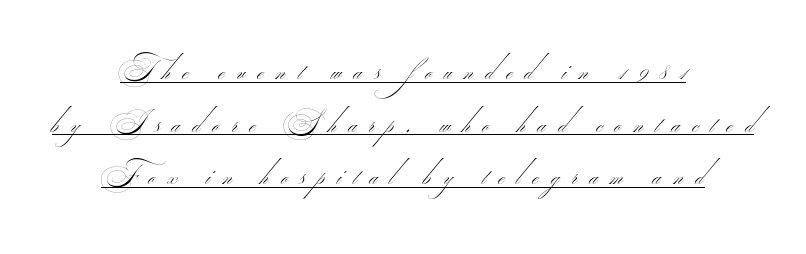
Q: Is the text bold? A: No.
Q: Is the typeface a serif or a sans-serif typeface? A: Sans-serif.
Q: Is the text underlined? A: Yes.
Q: How is the paragraph aligned? A: Centered.
Q: Is the spacing between letters normal or unusually wide? A: Unusually wide.
Q: Width (condensed, normal, or wide)? A: Wide.
Q: Stroke contrast? A: Medium.
Q: Monospaced? A: No.
